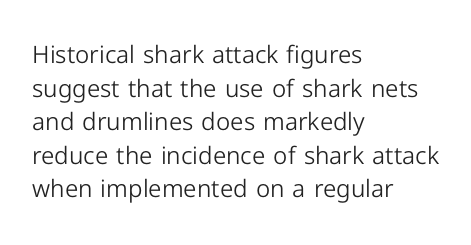
Does the copy run flush right? No — it runs flush left. Does extra space separate the letters? No, they use regular spacing. The letters look calm and open, with moderate or lighter stems. Beneath every word, the page is bare. Normally led — the rows are evenly, conventionally spaced.
